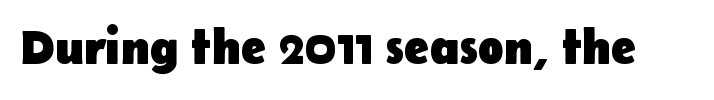
The image shows 48 px heavy sans-serif type, upright; set normal letter spacing, not underlined; low stroke contrast and a medium x-height.
